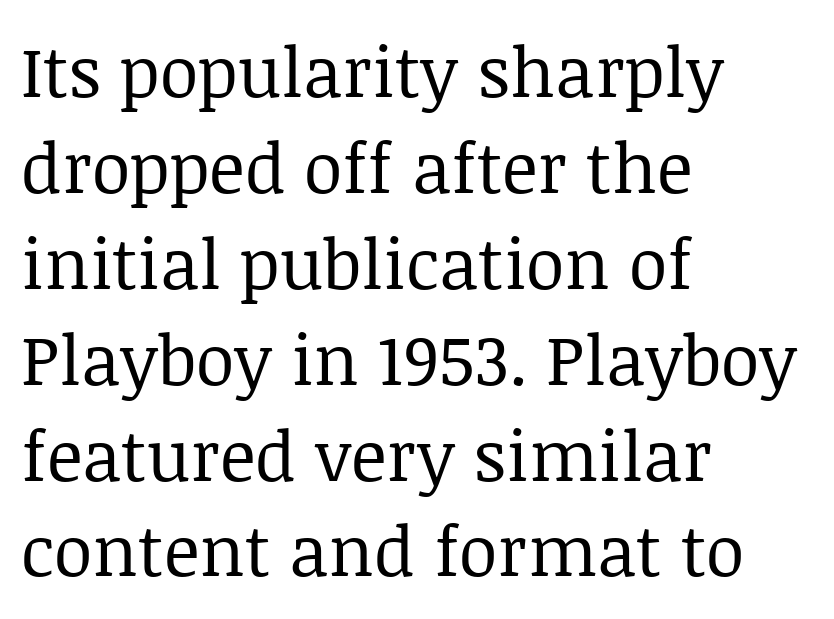
Q: Is the text bold? A: No.
Q: Is the text italic (slanted)? A: No, it is upright.
Q: Is the typeface a serif or a sans-serif typeface? A: Serif.
Q: Is the text underlined? A: No.
Q: How is the paragraph aligned? A: Left-aligned.
Q: Is the spacing between letters normal or unusually wide? A: Normal.
Q: Is the spacing between lines tight, normal or loose? A: Normal.
Q: Width (condensed, normal, or wide)? A: Normal.
Q: Stroke contrast? A: Low.
Q: x-height? A: Large.
Q: Monospaced? A: No.
